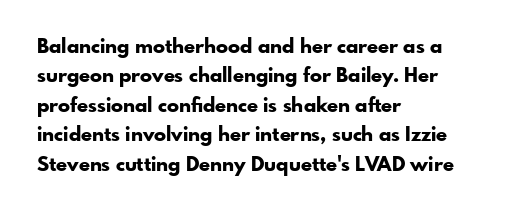
Emphasis by weight is at full strength: bold. The glyphs are unaccompanied by any horizontal stroke below them. Nothing unusual about the tracking: characters are spaced as the font intends. Do the letters lean? They stand straight. Every row of glyphs begins at an identical x-position on the left.
